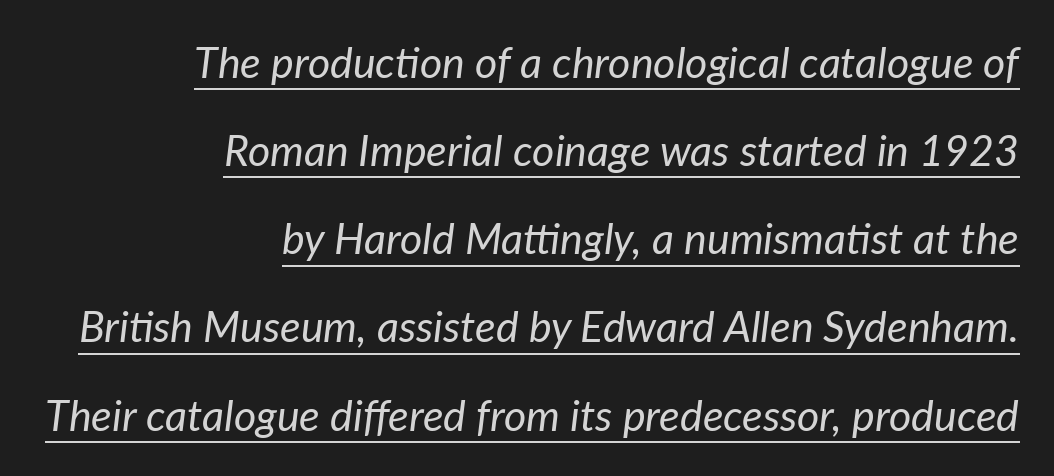
Ink coverage per letter is moderate at most. Nothing unusual about the tracking: characters are spaced as the font intends. The face used here is proportionally spaced, like ordinary book or web type. Underlining? Definitely there. The lines in this sample share a right terminus and differ only in where they begin.
